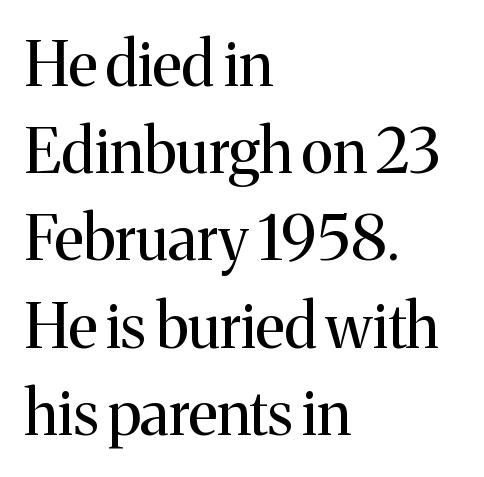
The image shows 61 px regular-weight serif type, upright; set left-aligned, normal line spacing (1.43x), normal letter spacing, not underlined; medium stroke contrast and a medium x-height.
